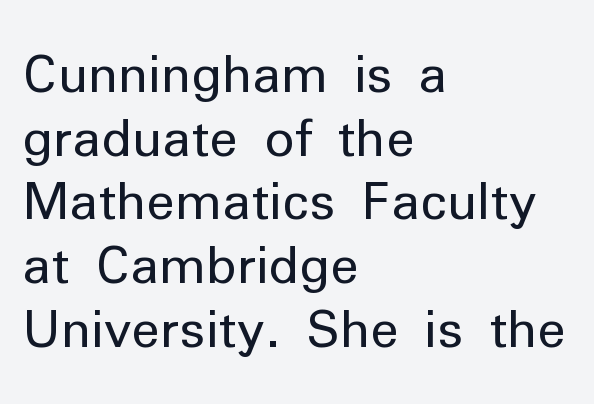
A classic flush-left, rag-right setting is used for this passage. Vertically, the passage feels balanced, rows spaced as you'd expect. Does the type have serifs? No, each stem ends abruptly. The type is set solid horizontally, with unmodified tracking. The foot of each line stays bare and open.
